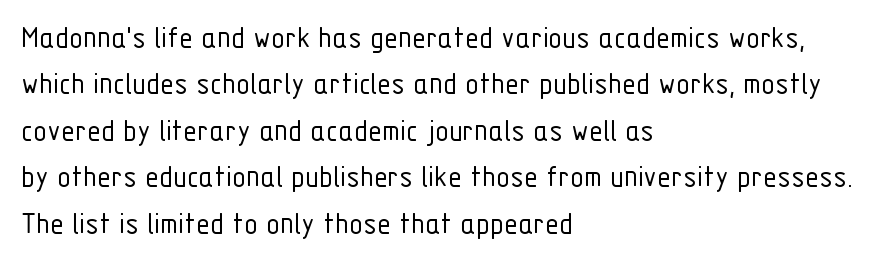
Visually the block forms a straight wall on the left and a jagged coastline on the right. Regarding leading, the lines here are spaced in the standard way. Tracking value appears to be zero — textbook default spacing. A roman cut, with each character standing at attention. On a weight scale, this lands at 450 or below.
